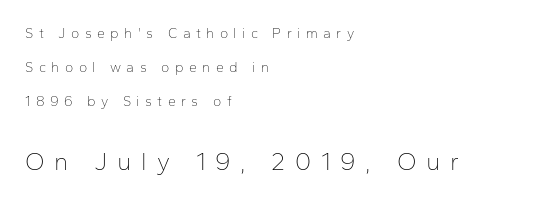
{"italic": "no", "bold": "no", "underline": "no", "align": "left", "line_spacing": "loose", "line_spacing_ratio": 2.44, "letter_spacing": "wide", "letter_spacing_em": 0.39, "larger_block": "second", "size_ratio": 1.79, "glyph_px": 25}
